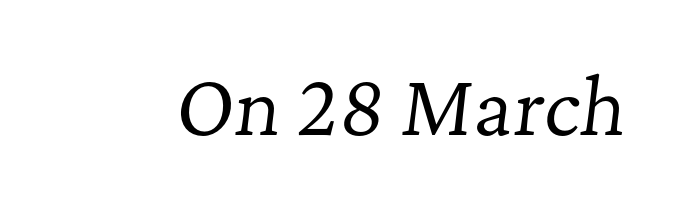
Check the space under the baseline: it is left empty. Nothing heavy about these letters — not bold at all. Note the varied advance widths — an 'i' is clearly narrower than an 'm'. What kind of face is this? One with serifs. The glyphs look as if they've been sheared to an angle. Tracking here is standard; glyphs follow each other at the usual distance.
